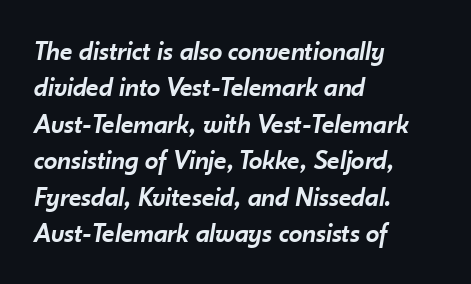
{"italic": "yes", "lean": "right", "slant_degrees": 10, "bold": "semi", "underline": "no", "align": "left", "line_spacing": "normal", "line_spacing_ratio": 1.35, "letter_spacing": "normal", "letter_spacing_em": 0.0, "glyph_px": 27}
